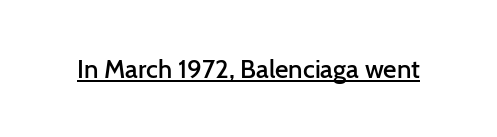
The letters stand upright; this is a roman face. This is moderately heavy type, rendered in semibold. These characters rest on top of a visible drawn line. You could call the tracking neutral — neither tight nor loose.
